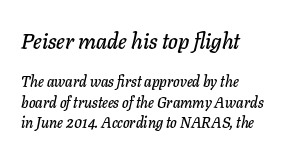
Q: Is the text italic (slanted)? A: Yes, it leans right by about 11 degrees.
Q: Is the text underlined? A: No.
Q: How is the paragraph aligned? A: Left-aligned.
Q: Is the spacing between letters normal or unusually wide? A: Normal.
Q: Is the spacing between lines tight, normal or loose? A: Normal.
Q: Which block of text is set in a larger size, the first (top) or the second (bottom)? A: The first (top) one.
